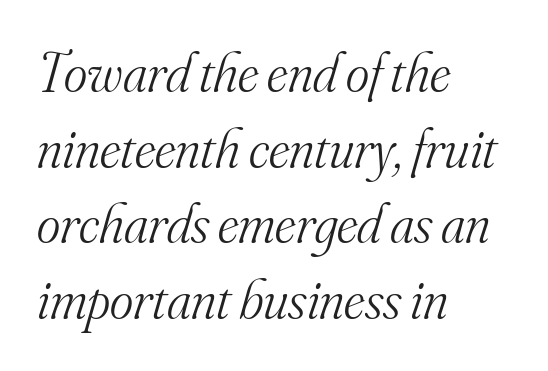
Each letter's strokes conclude with small projecting serifs. An italicized treatment has been applied to the whole sample. Compared with a centered layout, this one pins lines to the left instead. The gaps between neighbouring characters are ordinary and unremarkable.
